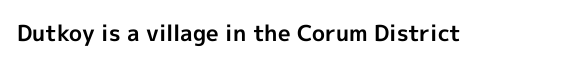
Short note: letters normally spaced. Words float on clear page, feet unadorned. The letters stand upright; this is a roman face. Heavy, bold letterforms.
